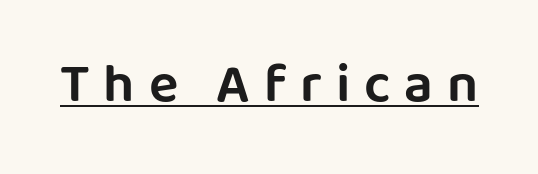
The image shows 55 px sans-serif type, upright; set unusually wide letter spacing (+0.25 em), underlined; low stroke contrast and a large x-height.
